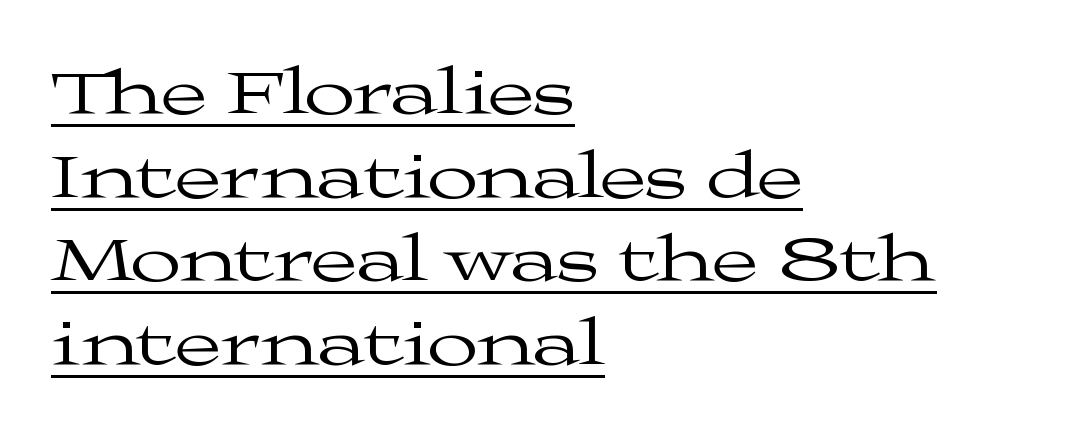
The face used here is seriffed, in the tradition of book romans. Note the varied advance widths — an 'i' is clearly narrower than an 'm'. Underlining? Definitely there. Does the lettering tilt? It doesn't — this is upright. Stems and bowls with no extra thickness — not bold. The block of text has a typical density, with ordinary space between rows.
